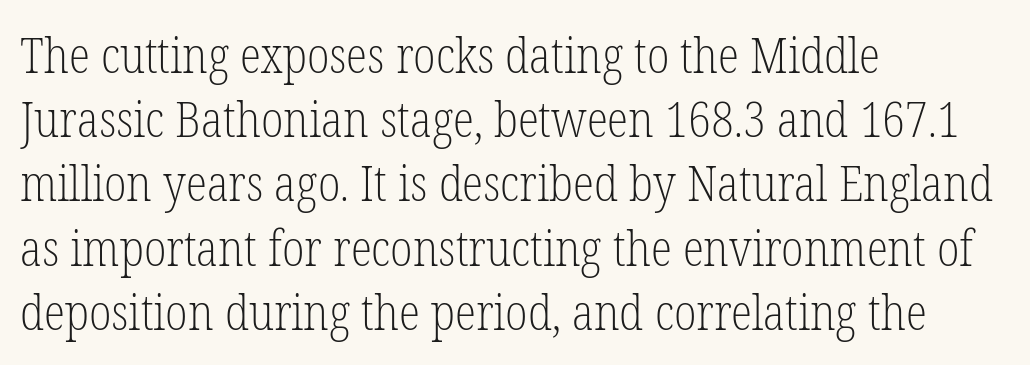
The face used here is proportionally spaced, like ordinary book or web type. Teacher's note: observe the even left margin — that is flush-left alignment. Only glyphs here, with clear space below each row. Evenly set lines give the paragraph a standard silhouette. The gaps between neighbouring characters are ordinary and unremarkable.
